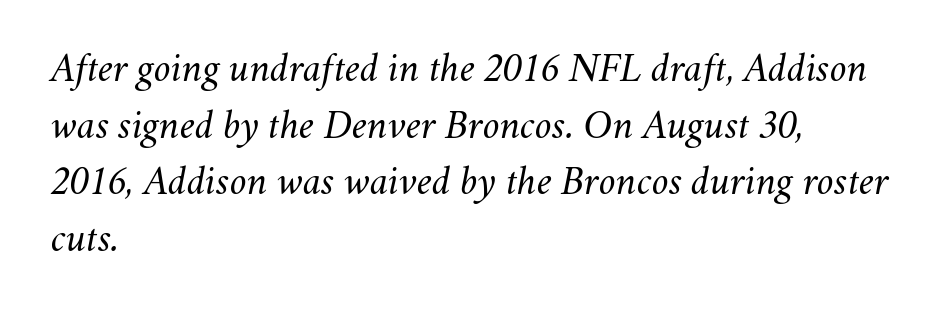
Q: Is the text bold? A: No.
Q: Is the text italic (slanted)? A: Yes, it leans right by about 11 degrees.
Q: Is the text underlined? A: No.
Q: How is the paragraph aligned? A: Left-aligned.
Q: Is the spacing between letters normal or unusually wide? A: Normal.
Q: Is the spacing between lines tight, normal or loose? A: Normal.
Q: Width (condensed, normal, or wide)? A: Normal.
Q: Stroke contrast? A: Medium.
Q: x-height? A: Small.
Q: Monospaced? A: No.
